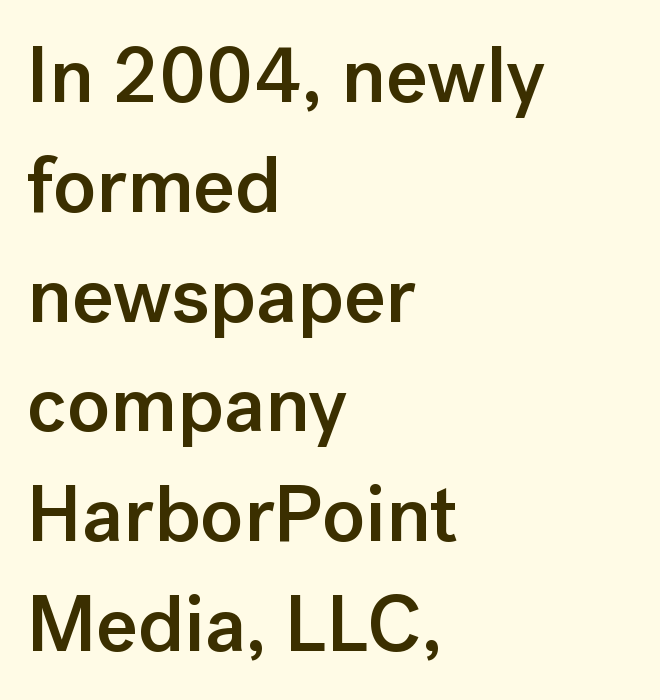
Q: Is the text bold? A: Semi-bold.
Q: Is the text italic (slanted)? A: No, it is upright.
Q: Is the typeface a serif or a sans-serif typeface? A: Sans-serif.
Q: Is the text underlined? A: No.
Q: How is the paragraph aligned? A: Left-aligned.
Q: Is the spacing between letters normal or unusually wide? A: Normal.
Q: Is the spacing between lines tight, normal or loose? A: Normal.
Q: Width (condensed, normal, or wide)? A: Normal.
Q: Stroke contrast? A: Low.
Q: x-height? A: Medium.
Q: Monospaced? A: No.
